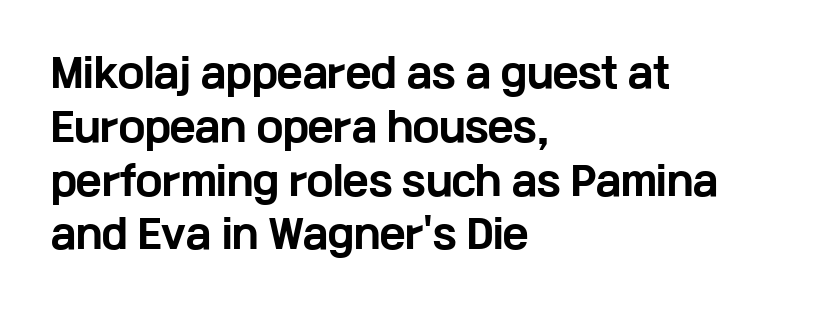
Q: Is the text bold? A: Yes.
Q: Is the text italic (slanted)? A: No, it is upright.
Q: Is the typeface a serif or a sans-serif typeface? A: Sans-serif.
Q: Is the text underlined? A: No.
Q: How is the paragraph aligned? A: Left-aligned.
Q: Is the spacing between letters normal or unusually wide? A: Normal.
Q: Is the spacing between lines tight, normal or loose? A: Normal.
Q: Width (condensed, normal, or wide)? A: Wide.
Q: Stroke contrast? A: Low.
Q: x-height? A: Medium.
Q: Monospaced? A: No.
